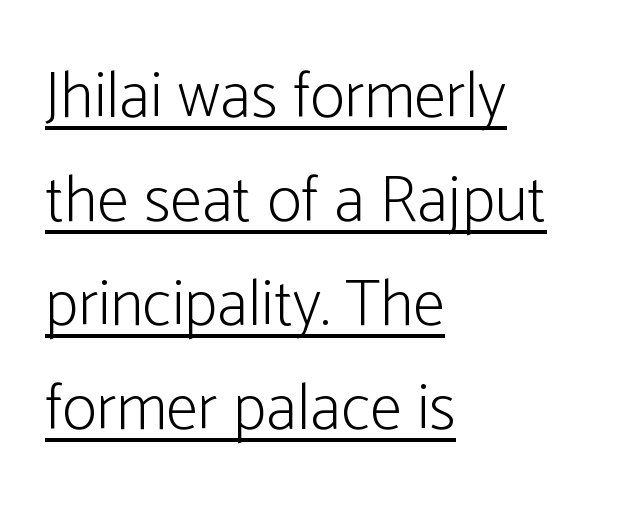
Q: Is the text bold? A: No.
Q: Is the text italic (slanted)? A: No, it is upright.
Q: Is the typeface a serif or a sans-serif typeface? A: Sans-serif.
Q: Is the text underlined? A: Yes.
Q: How is the paragraph aligned? A: Left-aligned.
Q: Is the spacing between letters normal or unusually wide? A: Normal.
Q: Is the spacing between lines tight, normal or loose? A: Normal.
Q: Width (condensed, normal, or wide)? A: Condensed.
Q: Stroke contrast? A: Low.
Q: x-height? A: Medium.
Q: Monospaced? A: No.
